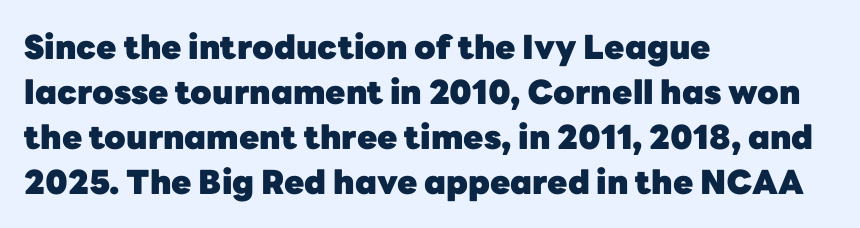
Q: Is the text bold? A: Yes.
Q: Is the text italic (slanted)? A: No, it is upright.
Q: Is the typeface a serif or a sans-serif typeface? A: Sans-serif.
Q: Is the text underlined? A: No.
Q: How is the paragraph aligned? A: Left-aligned.
Q: Is the spacing between letters normal or unusually wide? A: Normal.
Q: Is the spacing between lines tight, normal or loose? A: Normal.
Q: Width (condensed, normal, or wide)? A: Normal.
Q: Stroke contrast? A: Low.
Q: x-height? A: Medium.
Q: Monospaced? A: No.
